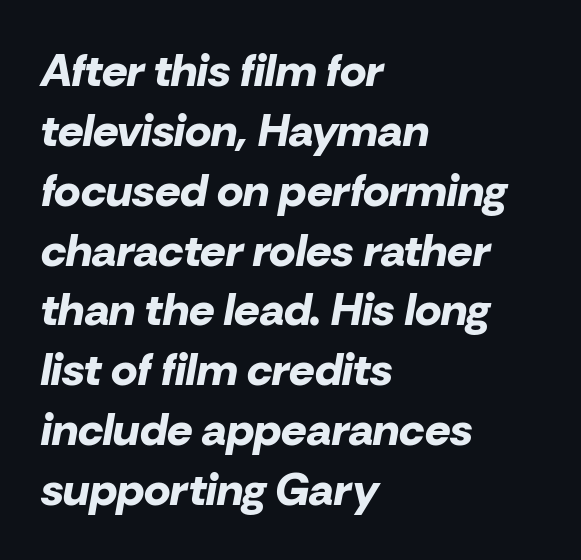
{"italic": "yes", "lean": "right", "slant_degrees": 10, "bold": "yes", "weight": "bold", "width": "normal", "stroke_contrast": "low", "x_height": "medium", "monospaced": "no", "underline": "no", "align": "left", "line_spacing": "normal", "line_spacing_ratio": 1.33, "letter_spacing": "normal", "letter_spacing_em": 0.0, "glyph_px": 45}
